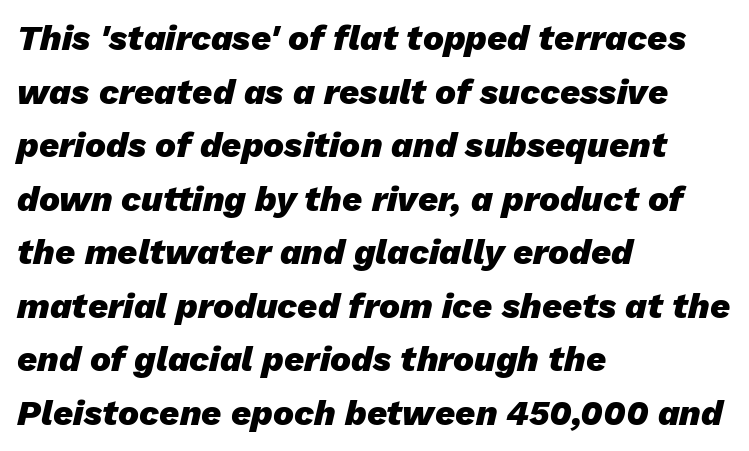
The image shows 35 px heavy type, italic (leaning right); set left-aligned, normal line spacing (1.53x), normal letter spacing, not underlined; low stroke contrast and a medium x-height.
